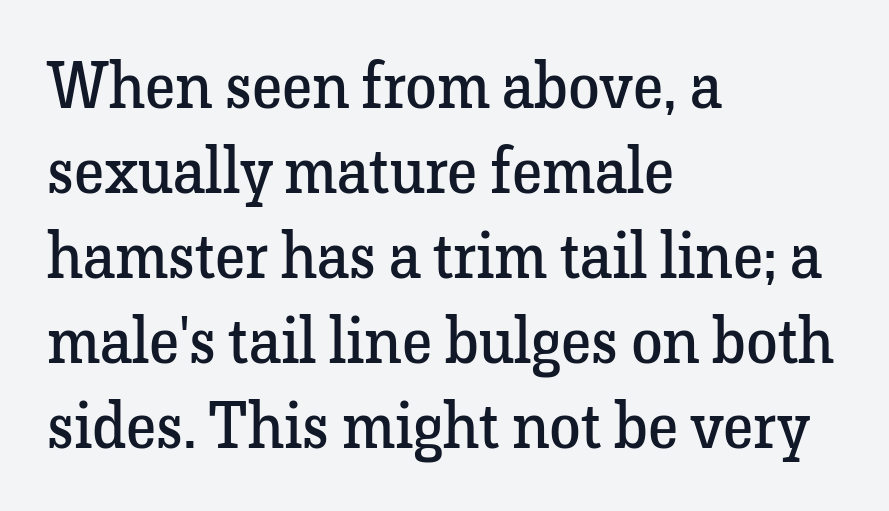
{"serif": "yes", "italic": "no", "bold": "no", "weight": "regular", "width": "normal", "stroke_contrast": "low", "x_height": "medium", "monospaced": "no", "underline": "no", "align": "left", "line_spacing": "normal", "line_spacing_ratio": 1.33, "letter_spacing": "normal", "letter_spacing_em": 0.0, "glyph_px": 64}
